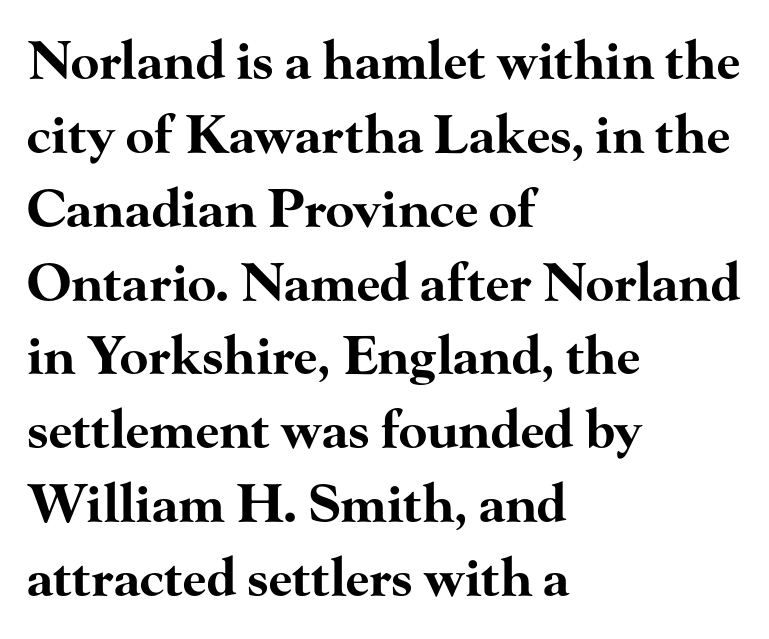
Q: Is the text bold? A: Yes.
Q: Is the text italic (slanted)? A: No, it is upright.
Q: Is the typeface a serif or a sans-serif typeface? A: Serif.
Q: Is the text underlined? A: No.
Q: How is the paragraph aligned? A: Left-aligned.
Q: Is the spacing between letters normal or unusually wide? A: Normal.
Q: Is the spacing between lines tight, normal or loose? A: Normal.
Q: Width (condensed, normal, or wide)? A: Wide.
Q: Stroke contrast? A: High.
Q: x-height? A: Small.
Q: Monospaced? A: No.
